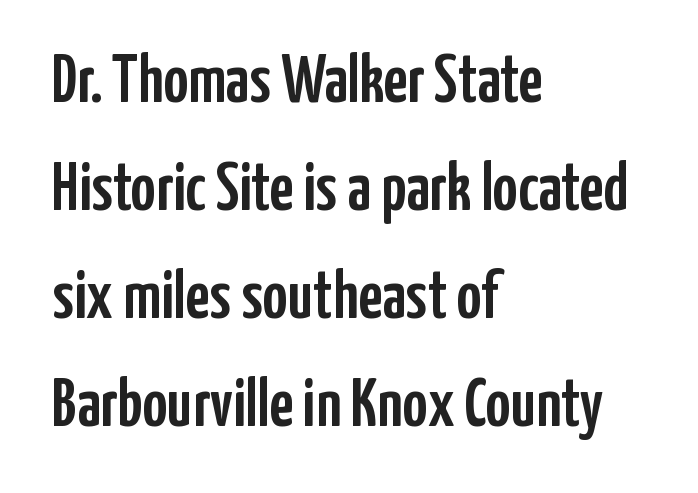
The vertical gap from one line to the next is medium. These lines are composed in type without serifs. This sample has the flowing, uneven cadence of proportional lettering. Tracking value appears to be zero — textbook default spacing. Every character sits straight up, as roman type does. The ragged edge is on the right, which tells us the setting is flush left.
